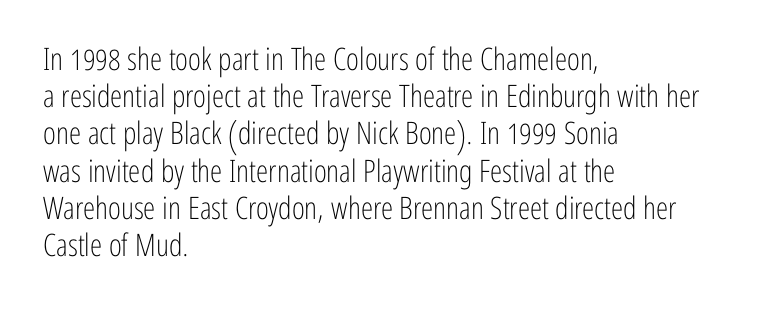
The image shows 31 px light, condensed sans-serif type, upright; set left-aligned, line spacing 1.2x, normal letter spacing, not underlined; low stroke contrast and a medium x-height.
